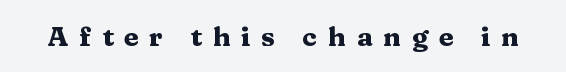
Q: Is the text bold? A: Yes.
Q: Is the text italic (slanted)? A: No, it is upright.
Q: Is the text underlined? A: No.
Q: Is the spacing between letters normal or unusually wide? A: Unusually wide.
